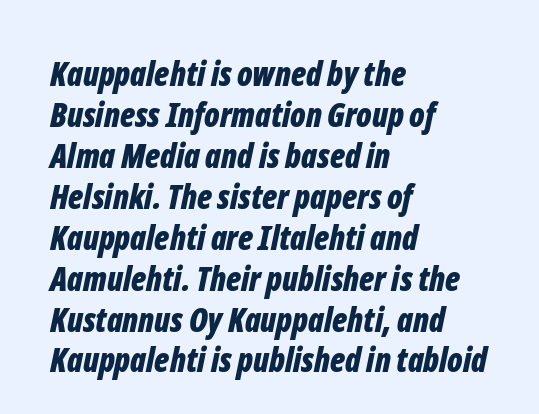
{"italic": "yes", "lean": "right", "slant_degrees": 12, "bold": "yes", "weight": "bold", "width": "condensed", "stroke_contrast": "low", "x_height": "medium", "monospaced": "no", "underline": "no", "align": "left", "line_spacing_ratio": 1.24, "letter_spacing": "normal", "letter_spacing_em": 0.0, "glyph_px": 33}
